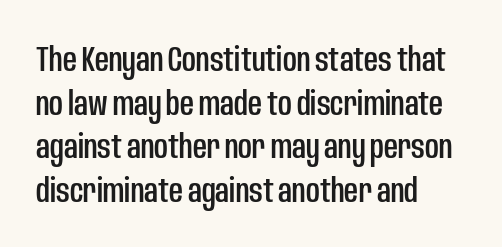
The image shows 34 px condensed sans-serif type, upright; set left-aligned, normal line spacing (1.28x), normal letter spacing, not underlined; low stroke contrast and a large x-height.
